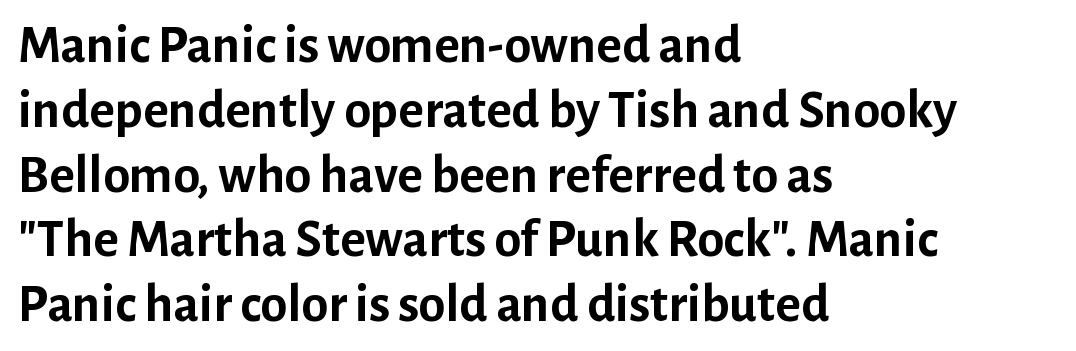
Q: Is the text bold? A: Yes.
Q: Is the text italic (slanted)? A: No, it is upright.
Q: Is the typeface a serif or a sans-serif typeface? A: Sans-serif.
Q: Is the text underlined? A: No.
Q: How is the paragraph aligned? A: Left-aligned.
Q: Is the spacing between letters normal or unusually wide? A: Normal.
Q: Width (condensed, normal, or wide)? A: Normal.
Q: Stroke contrast? A: Low.
Q: x-height? A: Medium.
Q: Monospaced? A: No.
